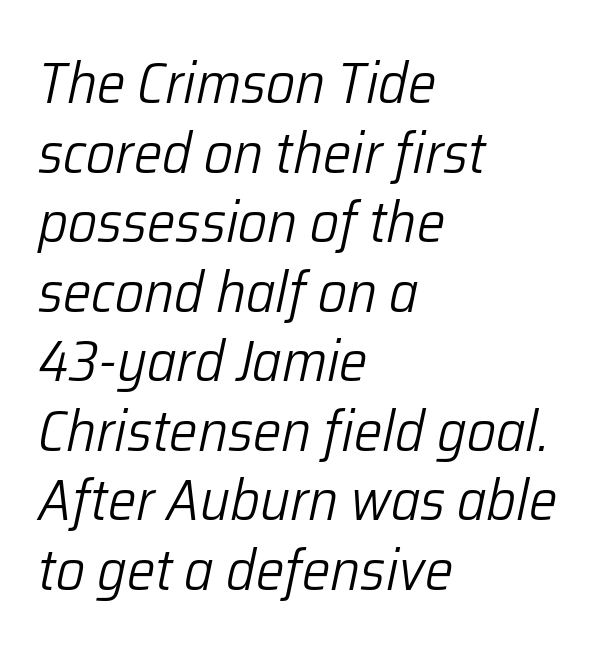
Q: Is the text bold? A: No.
Q: Is the text italic (slanted)? A: Yes, it leans right by about 12 degrees.
Q: Is the text underlined? A: No.
Q: How is the paragraph aligned? A: Left-aligned.
Q: Is the spacing between letters normal or unusually wide? A: Normal.
Q: Width (condensed, normal, or wide)? A: Normal.
Q: Stroke contrast? A: Low.
Q: x-height? A: Medium.
Q: Monospaced? A: No.
